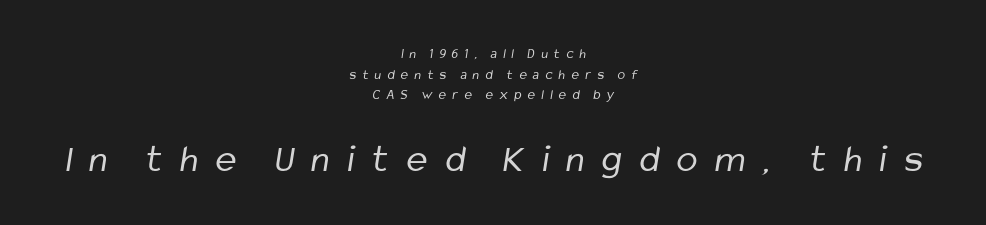
What's the leading like? Ordinary, nothing unusual. Display-style spreading of the glyphs; the letterfit is very open. Stems here are at most as thick as an everyday book face. Between these two stacked blocks, the lower one wins on size. A centered setting, common on invitations and titles, is used for this passage. The font family rendered here belongs to the sans-serif group.
